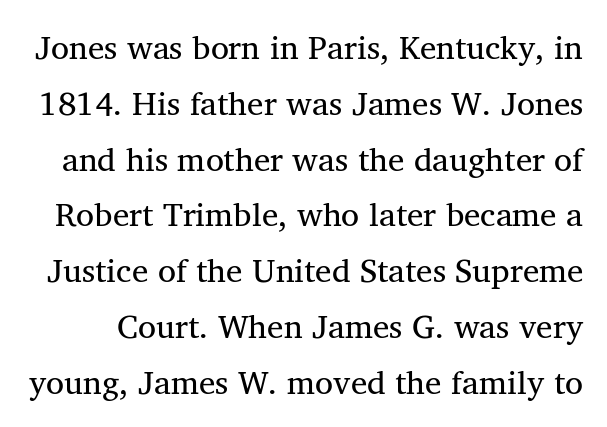
The image shows 33 px regular-weight serif type, upright; set normal line spacing (1.69x), normal letter spacing, not underlined; medium stroke contrast and a medium x-height.
